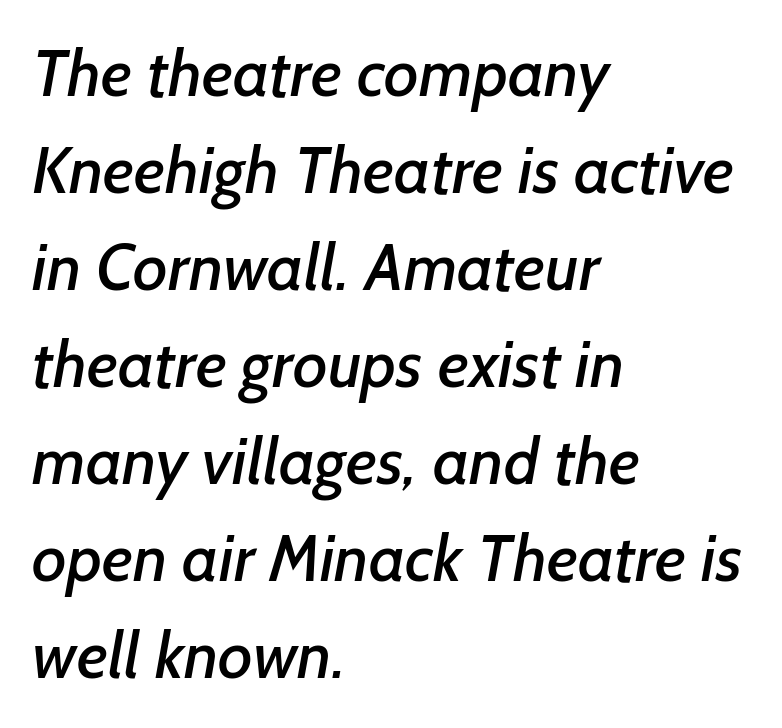
Check where the strokes stop: nothing finishes them off — pure sans. The space between consecutive lines is moderate. These lines stack with their left ends in a neat column. The line texture is even and compact thanks to regular tracking. Beneath every word, the page is bare.
